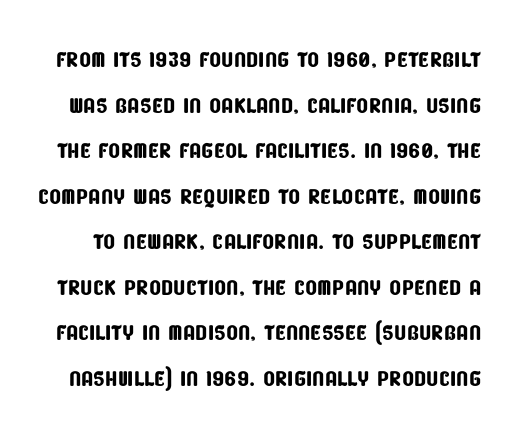
Q: Is the typeface a serif or a sans-serif typeface? A: Sans-serif.
Q: Is the text underlined? A: No.
Q: Is the spacing between letters normal or unusually wide? A: Normal.
Q: Is the spacing between lines tight, normal or loose? A: Normal.
Q: Width (condensed, normal, or wide)? A: Condensed.
Q: Stroke contrast? A: Low.
Q: x-height? A: Large.
Q: Monospaced? A: No.
